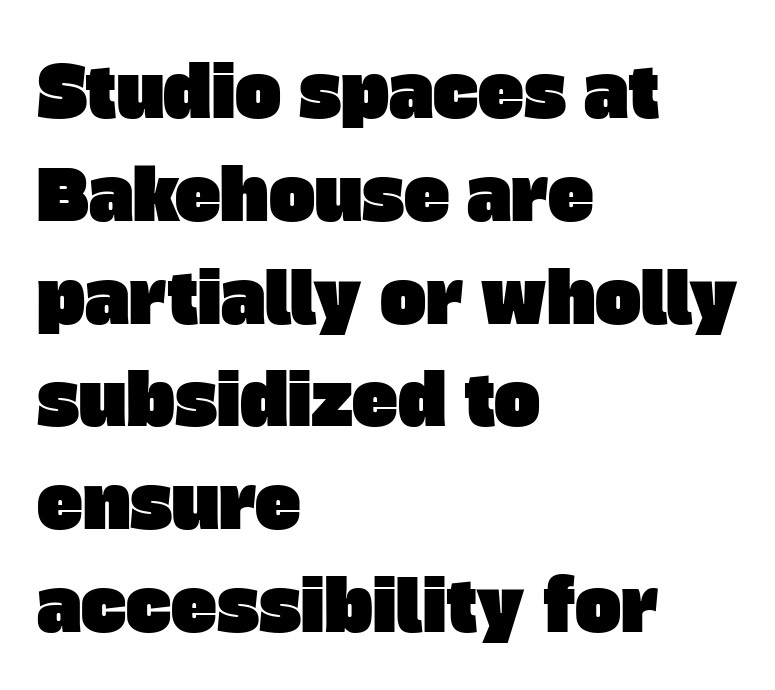
Between one letter and the next there's only the usual sliver of space. Visually the block forms a straight wall on the left and a jagged coastline on the right. Anything drawn beneath the words? Only blank space. Whoever set this chose a conventional vertical rhythm. Nope, no serifs anywhere on these letters.
